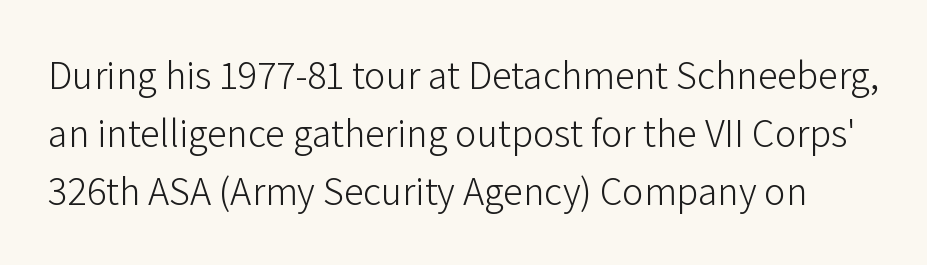
{"serif": "no", "italic": "no", "bold": "no", "weight": "light", "width": "normal", "stroke_contrast": "low", "x_height": "medium", "monospaced": "no", "underline": "no", "line_spacing": "normal", "line_spacing_ratio": 1.45, "letter_spacing": "normal", "letter_spacing_em": 0.0, "glyph_px": 40}
